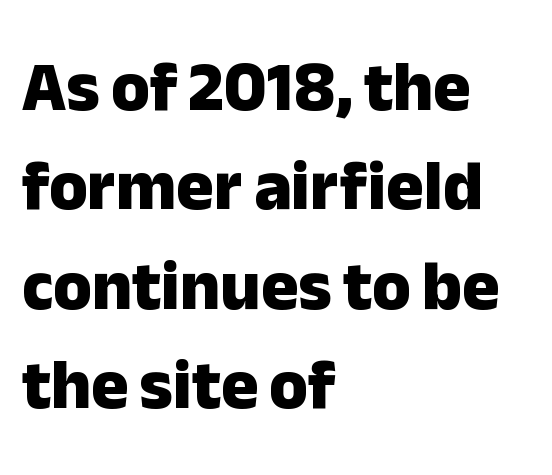
{"serif": "no", "italic": "no", "bold": "yes", "weight": "heavy", "width": "normal", "stroke_contrast": "low", "x_height": "medium", "monospaced": "no", "underline": "no", "align": "left", "line_spacing": "normal", "line_spacing_ratio": 1.42, "letter_spacing": "normal", "letter_spacing_em": 0.0, "glyph_px": 70}
